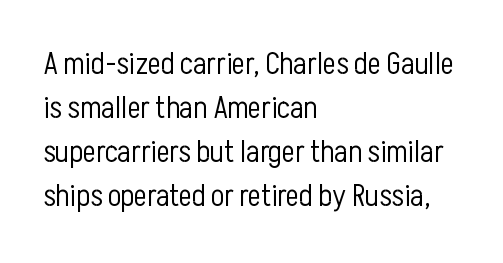
The image shows 31 px light, condensed sans-serif type, upright; set left-aligned, normal line spacing (1.42x), normal letter spacing, not underlined; low stroke contrast and a medium x-height.
